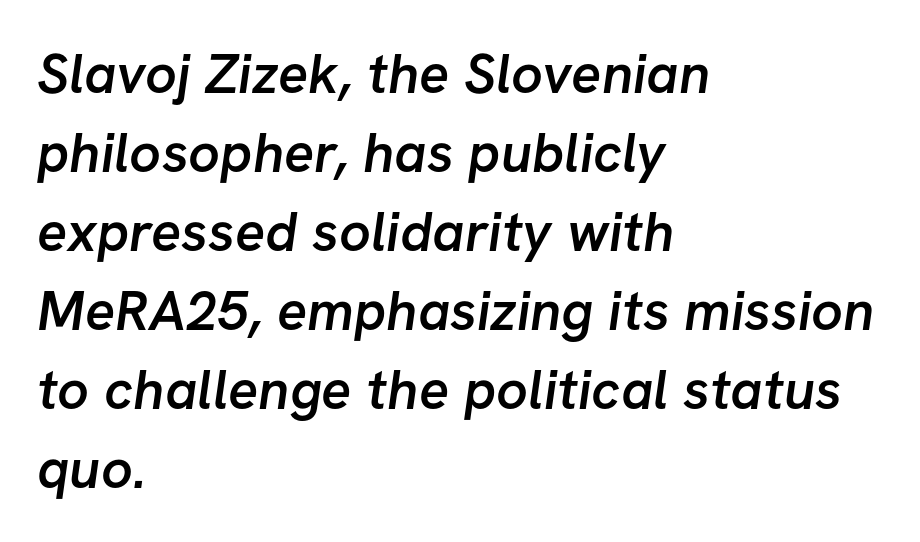
{"serif": "no", "bold": "semi", "weight": "semibold", "width": "normal", "stroke_contrast": "low", "x_height": "medium", "monospaced": "no", "underline": "no", "align": "left", "line_spacing": "normal", "line_spacing_ratio": 1.41, "letter_spacing": "normal", "letter_spacing_em": 0.0, "glyph_px": 56}
